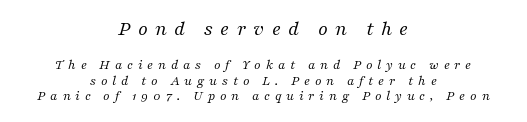
Which chunk is bigger? The first one — the top block dwarfs the bottom. If you measured baseline to baseline, you'd find a short distance. Visually the block forms a symmetrical silhouette, jagged on both flanks. Emphasis-style slanted type is in use.
